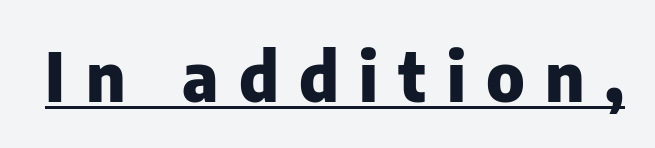
If you drew a line through each stem, it would be perfectly vertical. Glance below the letters and you will spot a drawn line. The passage shown is emphatically bold. You could not count columns in this text — the font is proportionally spaced. The letterforms stand isolated, each surrounded by extra space.
